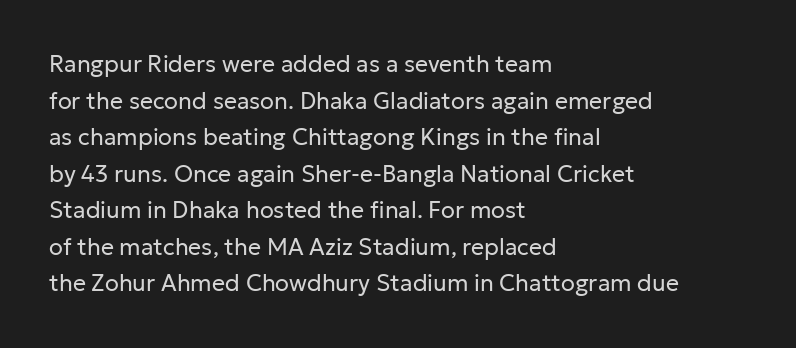
The image shows 23 px text type, upright; set left-aligned, normal line spacing (1.59x), normal letter spacing, not underlined.
